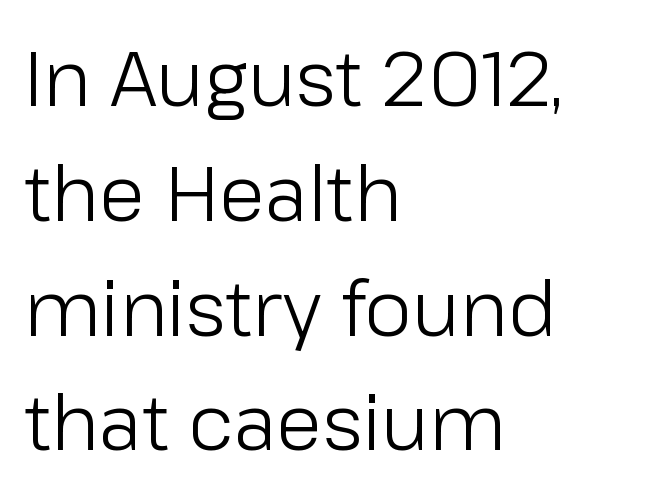
The image shows 76 px light sans-serif type, upright; set left-aligned, normal line spacing (1.51x), normal letter spacing, not underlined; low stroke contrast and a medium x-height.
